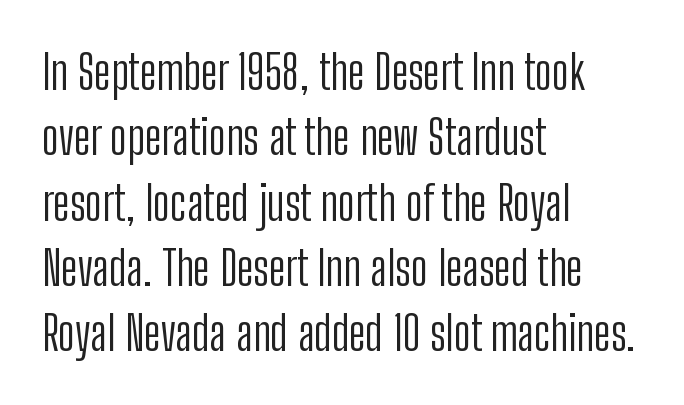
No italicization has been applied; the sample stays upright. The face used here is a sans, in the tradition of grotesques and geometrics. Stems here are at most as thick as an everyday book face. Regular leading. The foot of each line stays bare and open.
